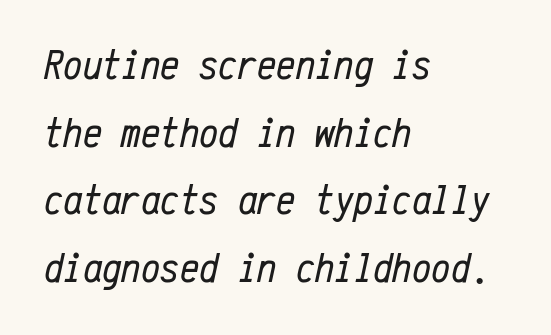
The baseline area is clear. Default kerning and tracking; the words read as compact shapes. Casual observation: everything's shoved over to the left. Fixed-width glyphs throughout — classic coding-font behaviour. Interline gaps are of average width in this sample.
